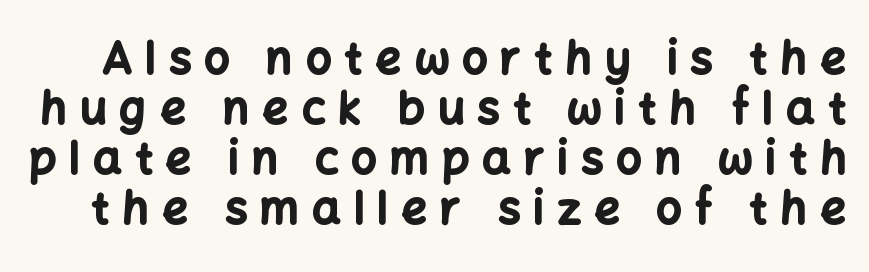
The image shows 45 px bold sans-serif type, upright; set tight line spacing (1.11x), unusually wide letter spacing (+0.29 em), not underlined; low stroke contrast and a medium x-height.
